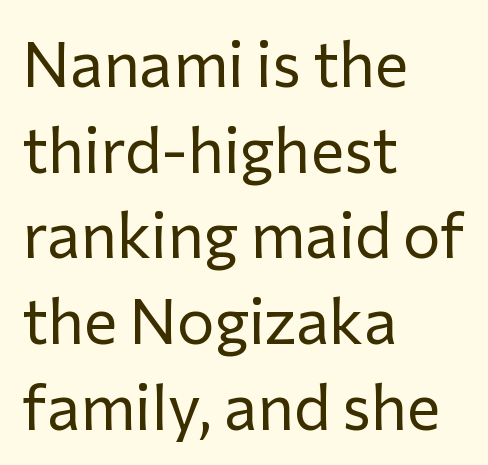
This is roman type, the default non-slanted kind. Notice how descenders clear the ascenders below comfortably — that's standard leading. Each word holds together tightly as a unit, with standard inter-letter gaps. Note: no serifs on the glyphs. Is the stroke heavy? The answer is a plain regular-or-lighter.
